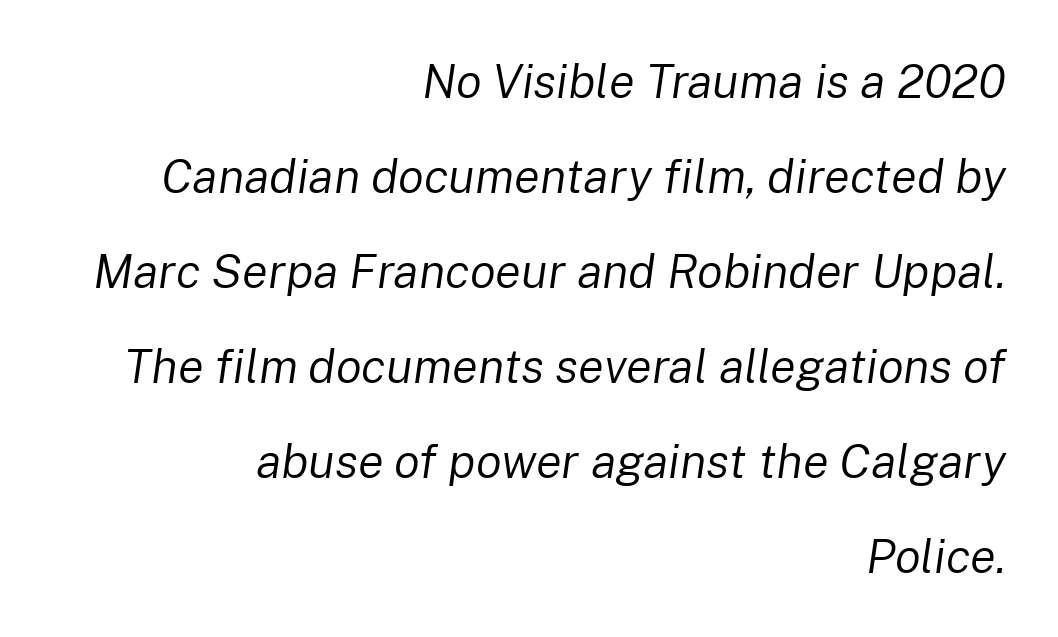
{"italic": "yes", "lean": "right", "slant_degrees": 8, "bold": "no", "weight": "regular", "width": "normal", "stroke_contrast": "low", "x_height": "medium", "monospaced": "no", "underline": "no", "align": "right", "line_spacing": "loose", "line_spacing_ratio": 1.98, "letter_spacing": "normal", "letter_spacing_em": 0.0, "glyph_px": 48}
